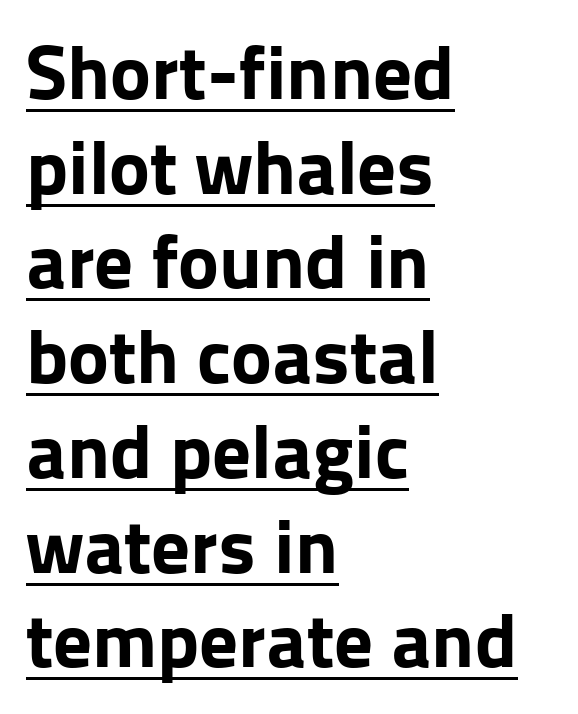
{"serif": "no", "italic": "no", "bold": "yes", "weight": "bold", "width": "normal", "stroke_contrast": "low", "x_height": "medium", "monospaced": "no", "underline": "yes", "align": "left", "line_spacing_ratio": 1.23, "letter_spacing": "normal", "letter_spacing_em": 0.0, "glyph_px": 77}
